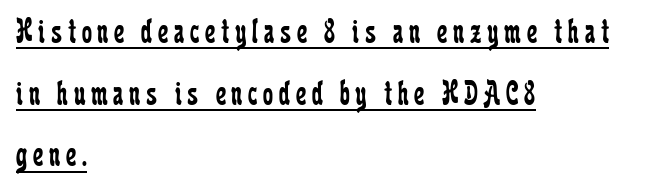
{"serif": "yes", "italic": "no", "bold": "no", "weight": "regular", "width": "condensed", "stroke_contrast": "low", "x_height": "medium", "monospaced": "no", "underline": "yes", "align": "left", "line_spacing_ratio": 1.71, "glyph_px": 36}
